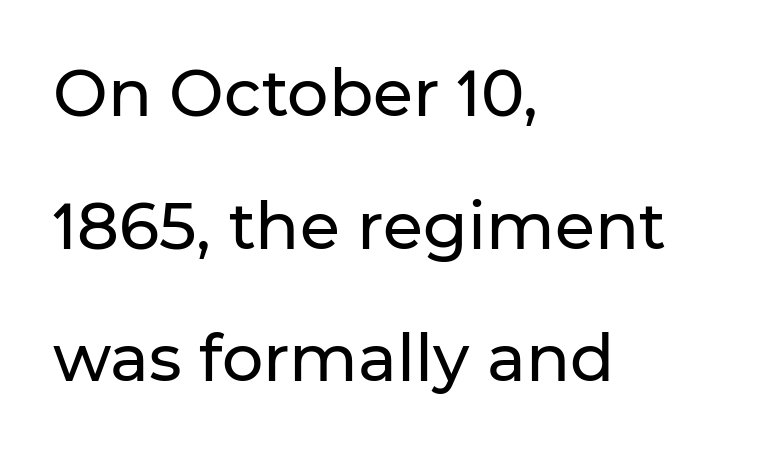
The letters stand straight up with perfectly vertical stems. Is the block centered? No — it sits flush against the left margin. Vertical spacing — loose. Is this a fixed-width face? No — the glyphs have proportional, varying widths.
